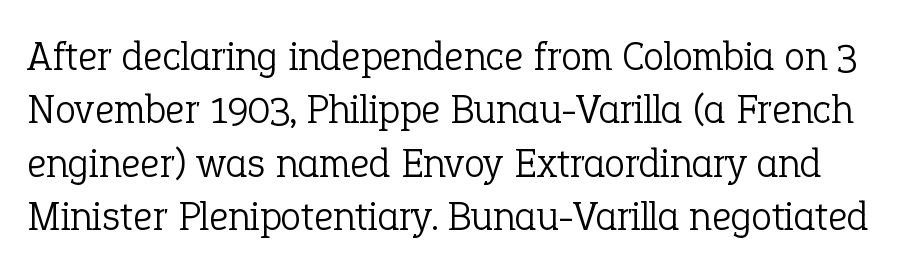
A typesetter would call this proportional, since set widths differ per character. These lines sit exactly where default settings would place them. The characters are drawn with everyday or finer stroke widths. The designer went with a serif here, giving each stem small feet.
